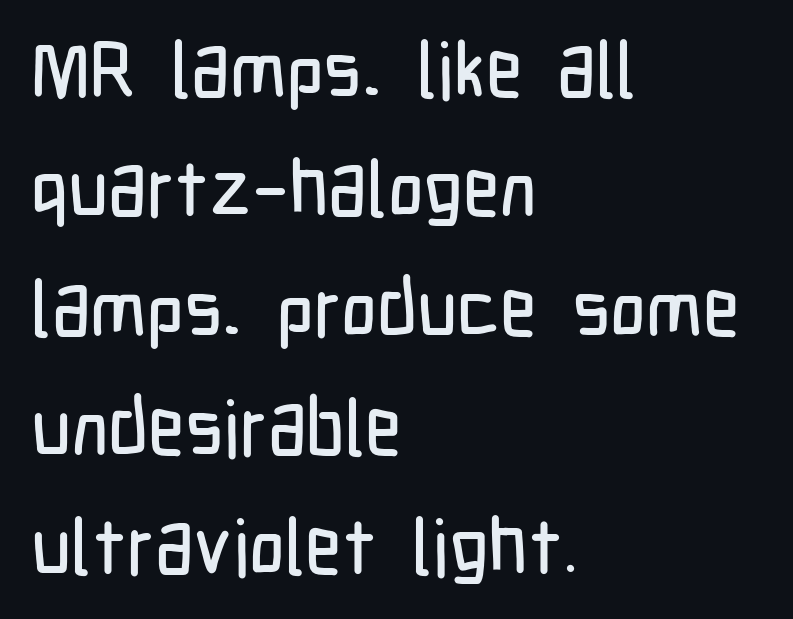
{"serif": "no", "italic": "no", "width": "condensed", "stroke_contrast": "low", "x_height": "medium", "monospaced": "no", "underline": "no", "align": "left", "line_spacing": "normal", "line_spacing_ratio": 1.53, "letter_spacing": "normal", "letter_spacing_em": 0.0, "glyph_px": 78}
